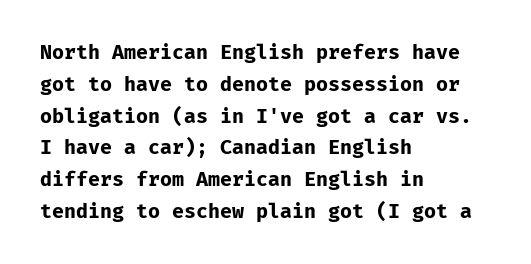
Upright lettering throughout. The foot of each line stays bare and open. Line spacing here is normal. The letters sit at their default tracking, neither squeezed nor spread. The setting favours the left margin, as ordinary paragraphs usually do. These words are printed bold, with thick strokes throughout.
